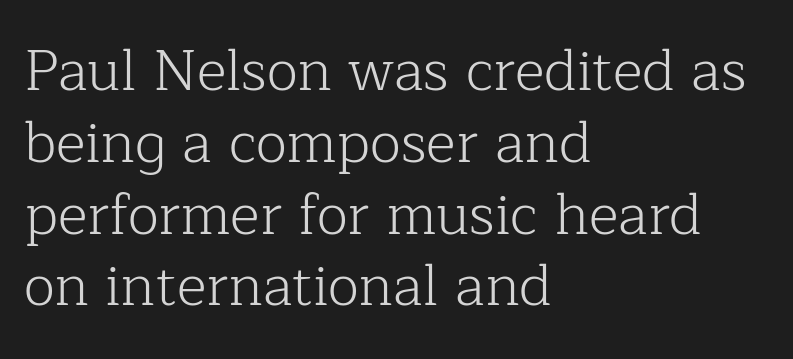
{"serif": "yes", "italic": "no", "bold": "no", "weight": "light", "width": "normal", "stroke_contrast": "low", "x_height": "medium", "monospaced": "no", "underline": "no", "align": "left", "line_spacing": "normal", "line_spacing_ratio": 1.26, "letter_spacing": "normal", "letter_spacing_em": 0.0, "glyph_px": 57}
